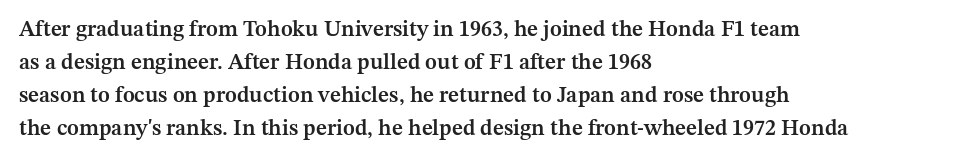
{"italic": "no", "bold": "semi", "underline": "no", "align": "left", "line_spacing": "normal", "line_spacing_ratio": 1.5, "letter_spacing": "normal", "letter_spacing_em": 0.0, "glyph_px": 22}
